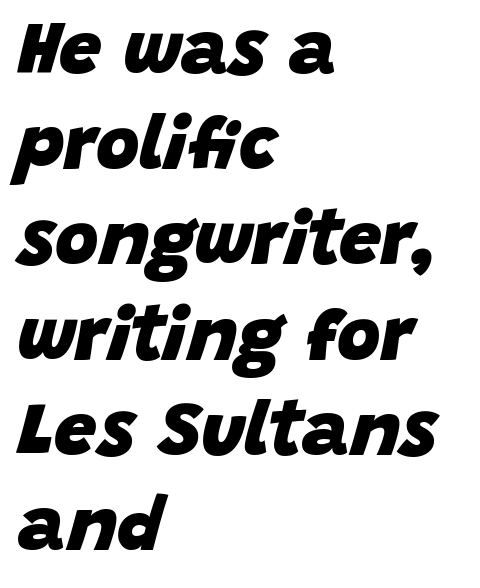
Q: Is the text bold? A: Yes.
Q: Is the text italic (slanted)? A: Yes, it leans right by about 15 degrees.
Q: Is the text underlined? A: No.
Q: How is the paragraph aligned? A: Left-aligned.
Q: Is the spacing between letters normal or unusually wide? A: Normal.
Q: Is the spacing between lines tight, normal or loose? A: Normal.
Q: Width (condensed, normal, or wide)? A: Normal.
Q: Stroke contrast? A: Low.
Q: x-height? A: Large.
Q: Monospaced? A: No.
